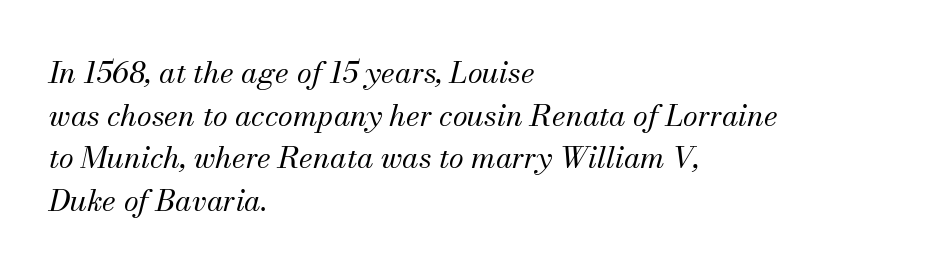
Q: Is the text bold? A: No.
Q: Is the text italic (slanted)? A: Yes, it leans right by about 13 degrees.
Q: Is the typeface a serif or a sans-serif typeface? A: Serif.
Q: Is the text underlined? A: No.
Q: How is the paragraph aligned? A: Left-aligned.
Q: Is the spacing between letters normal or unusually wide? A: Normal.
Q: Is the spacing between lines tight, normal or loose? A: Normal.
Q: Width (condensed, normal, or wide)? A: Normal.
Q: Stroke contrast? A: Medium.
Q: x-height? A: Small.
Q: Monospaced? A: No.
